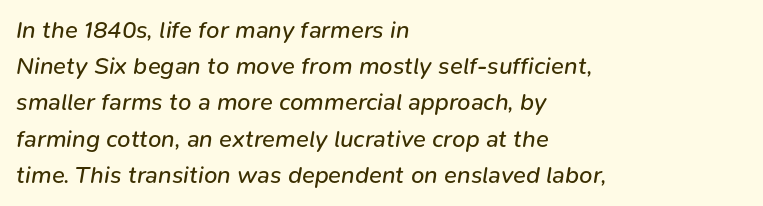
The image shows 24 px text type, italic (leaning right); set left-aligned, normal line spacing (1.51x), normal letter spacing, not underlined.
